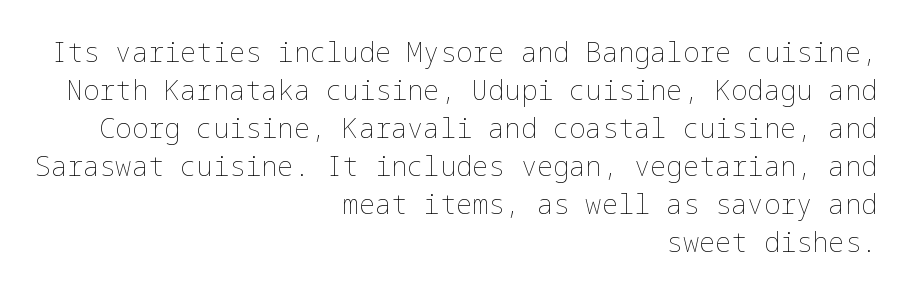
The letterforms sit shoulder to shoulder at normal distance. The zone under the glyphs is completely vacant. Stroke thickness stays within the range of a standard reading face or lighter. When letters stand straight like this, we call the style roman or upright. The designer left line spacing at the default.
